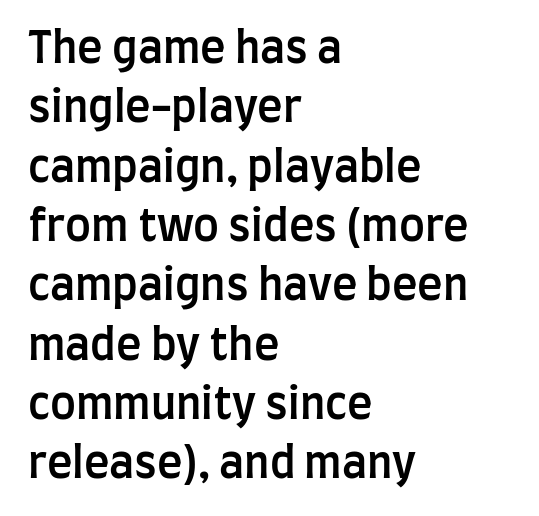
Left-aligned paragraph, ragged on the right. Do the characters align in a grid? No, the font is proportional. Glyph-to-glyph distance matches everyday printed text. Baseline-to-baseline distance is the conventional proportion of letter height.
